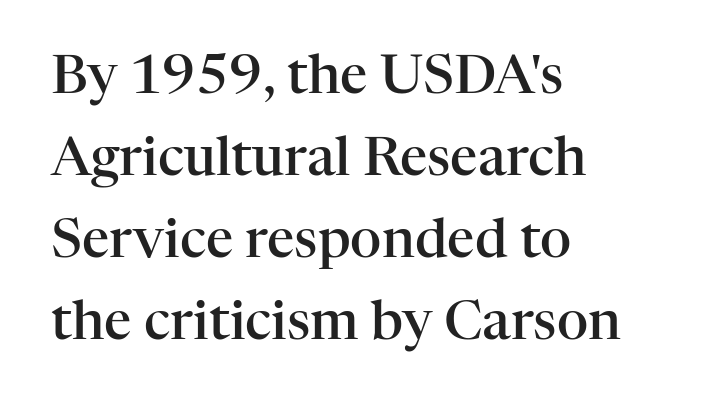
Visually the block forms a straight wall on the left and a jagged coastline on the right. Interline gaps are of average width in this sample. This is serif lettering, the kind often seen in printed books. Characters follow at the spacing the type designer built in. Strokes here are thickened, but only to semibold level. The space beneath each line is pristine and unruled.
